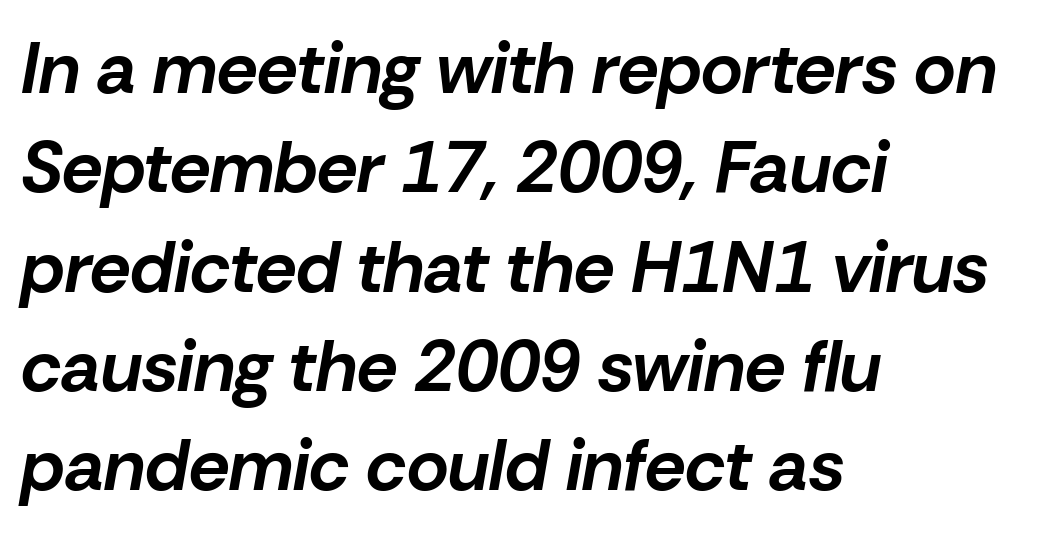
The image shows 72 px bold type, italic (leaning right); set left-aligned, normal line spacing (1.38x), normal letter spacing, not underlined; low stroke contrast and a medium x-height.
